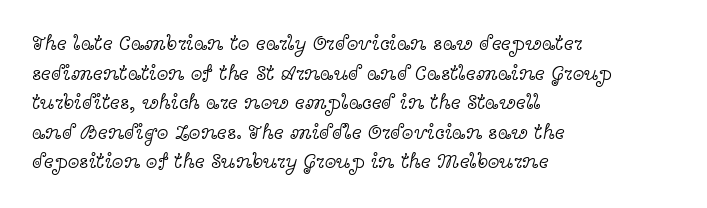
Quick note: underline off. Do the letters lean? They stand straight. The text block is weighted toward the left margin, trailing off unevenly rightward. This rendering leaves character spacing at its baseline value. Vertical spacing — default.
